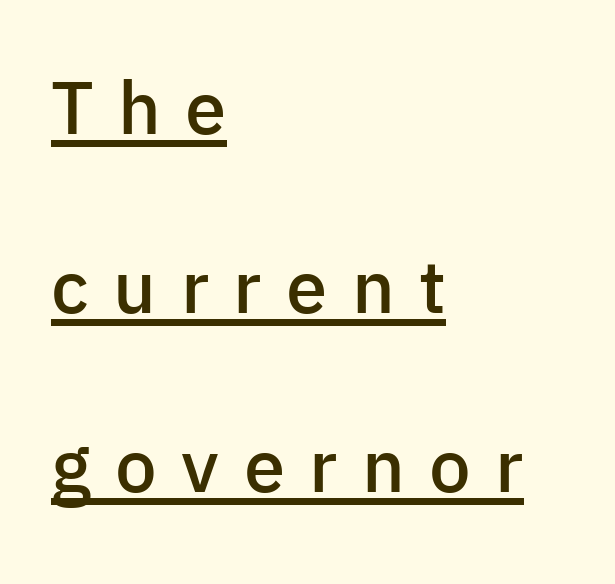
A typographer would call this underscored text. Unlike italic type, these characters show no tilt at all. Baseline-to-baseline distance is far greater than the letter height. Note the varied advance widths — an 'i' is clearly narrower than an 'm'. Weight: semibold (demi).
